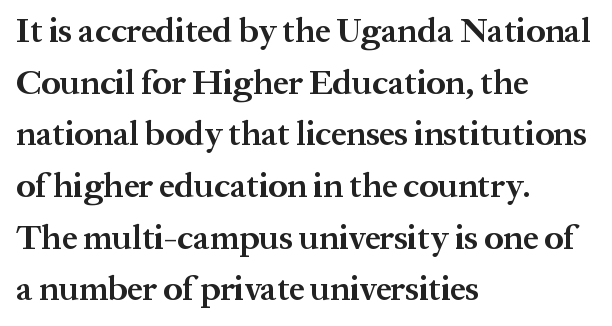
Q: Is the text bold? A: Yes.
Q: Is the text italic (slanted)? A: No, it is upright.
Q: Is the typeface a serif or a sans-serif typeface? A: Serif.
Q: Is the text underlined? A: No.
Q: How is the paragraph aligned? A: Left-aligned.
Q: Is the spacing between letters normal or unusually wide? A: Normal.
Q: Is the spacing between lines tight, normal or loose? A: Normal.
Q: Width (condensed, normal, or wide)? A: Normal.
Q: Stroke contrast? A: Medium.
Q: x-height? A: Medium.
Q: Monospaced? A: No.
